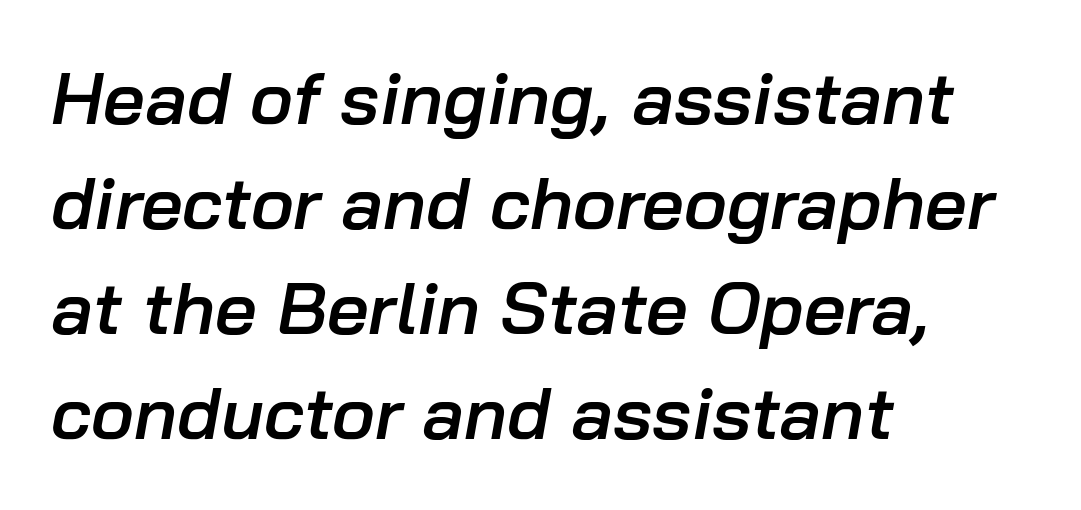
{"italic": "yes", "lean": "right", "slant_degrees": 10, "bold": "semi", "weight": "semibold", "width": "normal", "stroke_contrast": "low", "x_height": "medium", "monospaced": "no", "underline": "no", "align": "left", "line_spacing": "normal", "line_spacing_ratio": 1.44, "letter_spacing": "normal", "letter_spacing_em": 0.0, "glyph_px": 73}
